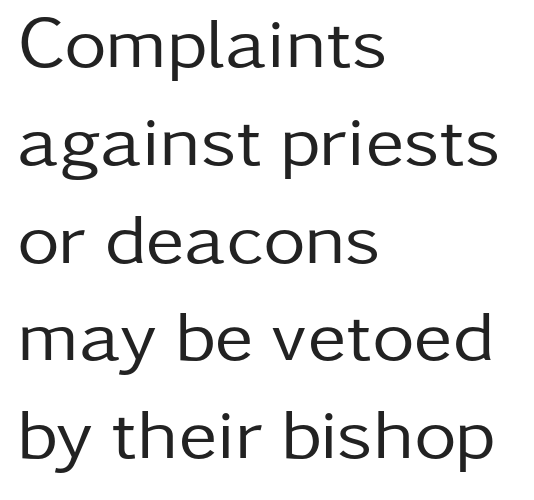
Q: Is the text bold? A: No.
Q: Is the text italic (slanted)? A: No, it is upright.
Q: Is the typeface a serif or a sans-serif typeface? A: Sans-serif.
Q: Is the text underlined? A: No.
Q: How is the paragraph aligned? A: Left-aligned.
Q: Is the spacing between letters normal or unusually wide? A: Normal.
Q: Is the spacing between lines tight, normal or loose? A: Normal.
Q: Width (condensed, normal, or wide)? A: Normal.
Q: Stroke contrast? A: Low.
Q: x-height? A: Medium.
Q: Monospaced? A: No.
